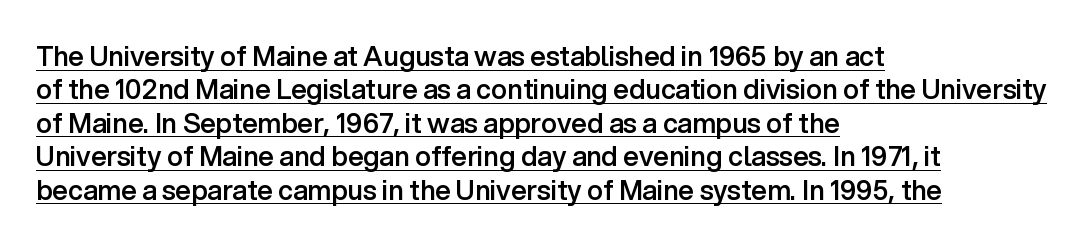
The typography opts for an upright posture over an oblique one. All the whitespace from short lines collects on the right. Standard letterfit; no display-style spreading of the glyphs. The specimen includes a rule beneath the text block's lines. Weight check: semibold — heavier than regular, not quite bold.
